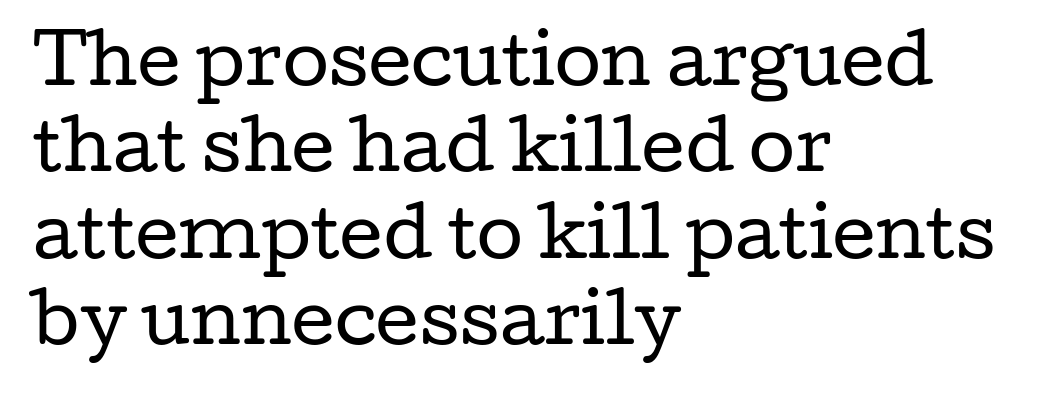
Check where the strokes stop: tiny serifs finish them off. Here the designer chose a conventional face with non-uniform glyph widths. The passage shown is not underscored anywhere. What's the leading like? Ordinary, nothing unusual.
